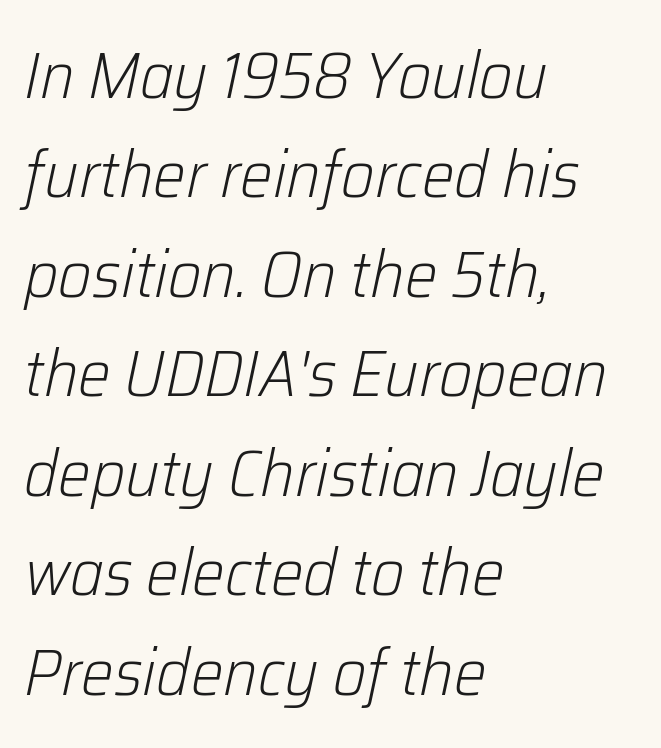
Looks like regular typesetting: each glyph gets only the width it needs. Compared with typical body copy, the letter spacing here is the same. The lines in this sample share a left origin and differ only in where they stop. Weight: regular or lighter. No word sits above an underline.
